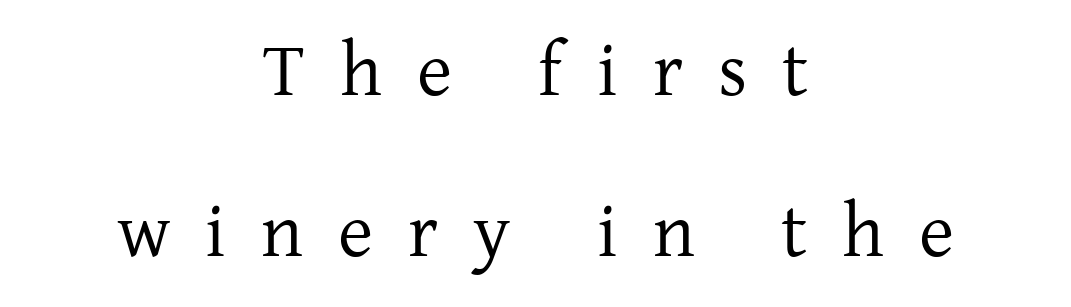
{"serif": "yes", "italic": "no", "bold": "no", "weight": "regular", "width": "normal", "stroke_contrast": "low", "x_height": "medium", "monospaced": "no", "underline": "no", "align": "center", "line_spacing": "loose", "line_spacing_ratio": 2.12, "letter_spacing": "wide", "letter_spacing_em": 0.46, "glyph_px": 76}
